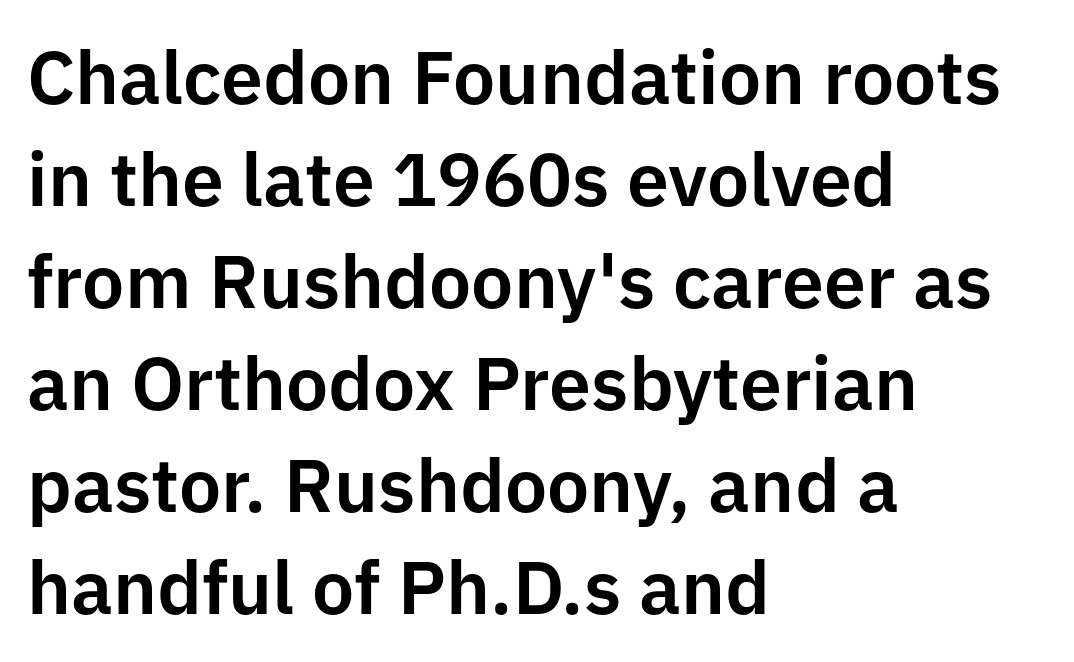
{"serif": "no", "italic": "no", "width": "normal", "stroke_contrast": "low", "x_height": "medium", "monospaced": "no", "underline": "no", "align": "left", "line_spacing": "normal", "line_spacing_ratio": 1.36, "letter_spacing": "normal", "letter_spacing_em": 0.0, "glyph_px": 75}
